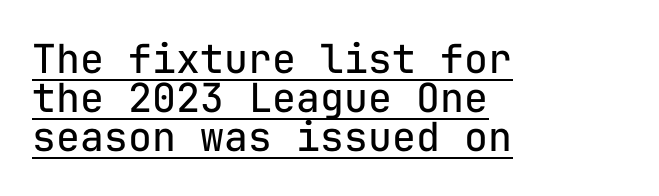
{"serif": "no", "italic": "no", "bold": "no", "weight": "regular", "width": "normal", "stroke_contrast": "low", "x_height": "medium", "monospaced": "yes", "underline": "yes", "align": "left", "line_spacing": "tight", "line_spacing_ratio": 0.98, "letter_spacing": "normal", "letter_spacing_em": 0.0, "glyph_px": 40}
